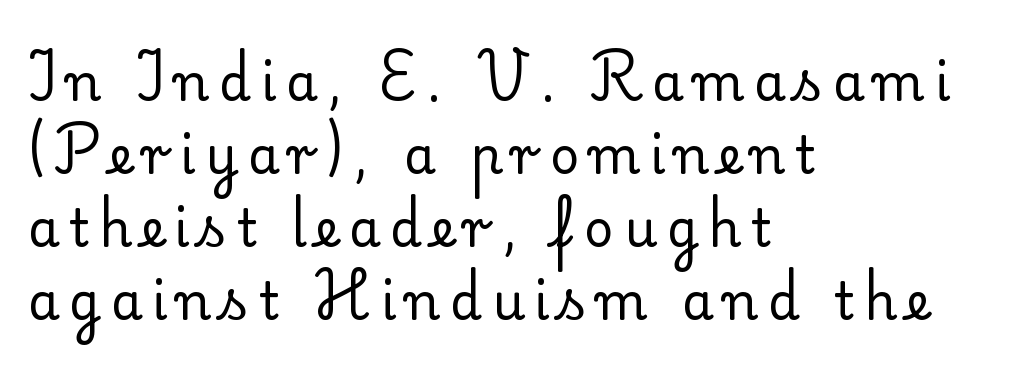
Q: Is the text bold? A: No.
Q: Is the text italic (slanted)? A: No, it is upright.
Q: Is the typeface a serif or a sans-serif typeface? A: Serif.
Q: Is the text underlined? A: No.
Q: How is the paragraph aligned? A: Left-aligned.
Q: Is the spacing between lines tight, normal or loose? A: Normal.
Q: Width (condensed, normal, or wide)? A: Normal.
Q: Stroke contrast? A: Low.
Q: x-height? A: Small.
Q: Monospaced? A: No.
